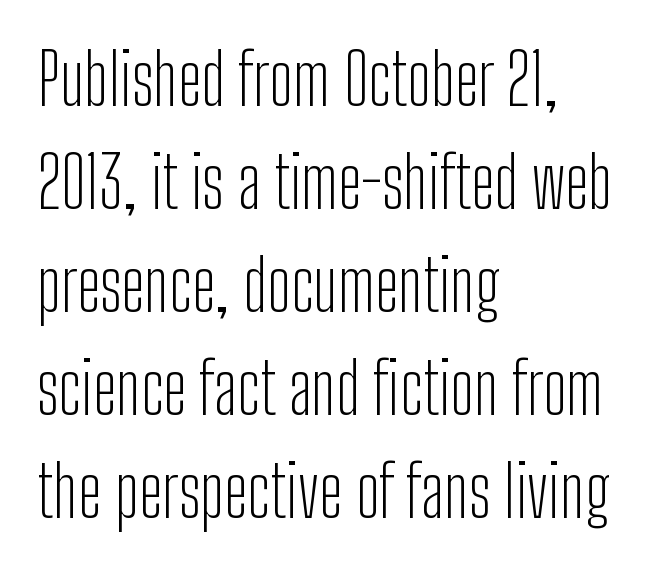
Horizontally, the lines are justified to the leading edge only. A clean baseline with only descenders dipping below it. The typesetting does not lean heavy: it is not bold. Posture: upright roman. Honestly, the letter spacing is just normal — you wouldn't notice it. The vertical gap from one line to the next is medium.
